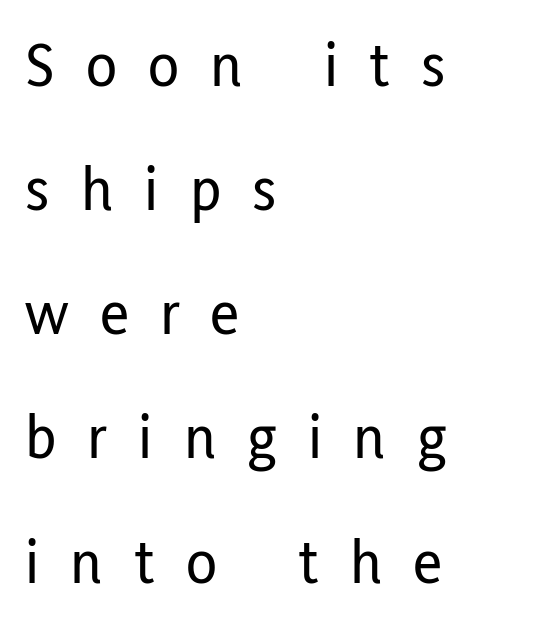
The image shows 64 px condensed sans-serif type, upright; set left-aligned, loose line spacing (1.94x), unusually wide letter spacing (+0.49 em), not underlined; low stroke contrast and a medium x-height.
